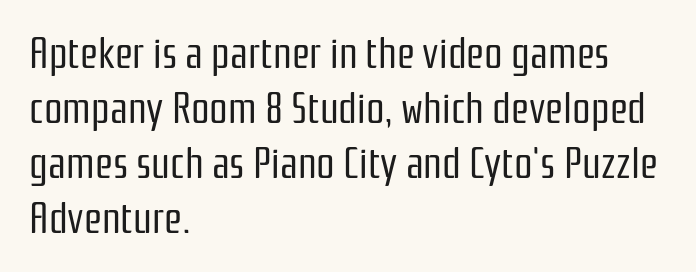
{"serif": "no", "italic": "no", "bold": "no", "weight": "regular", "width": "condensed", "stroke_contrast": "low", "x_height": "medium", "monospaced": "no", "underline": "no", "align": "left", "line_spacing": "normal", "line_spacing_ratio": 1.34, "letter_spacing": "normal", "letter_spacing_em": 0.0, "glyph_px": 41}
